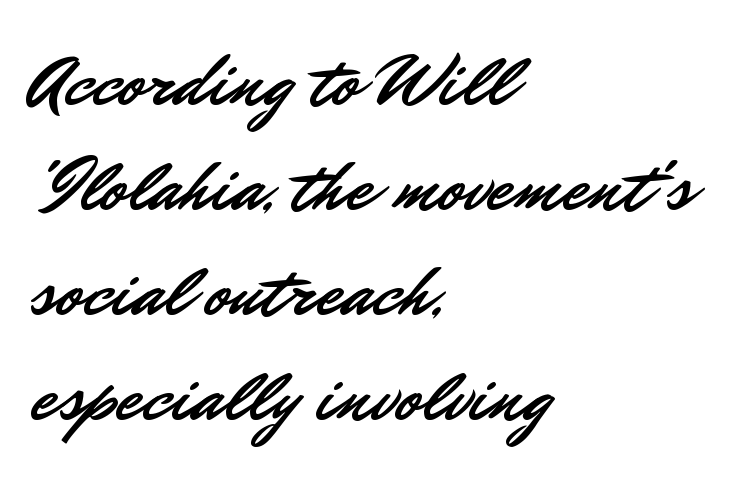
{"serif": "no", "width": "normal", "stroke_contrast": "low", "x_height": "small", "monospaced": "no", "underline": "no", "align": "left", "line_spacing": "normal", "line_spacing_ratio": 1.4, "letter_spacing": "normal", "letter_spacing_em": 0.0, "glyph_px": 75}
